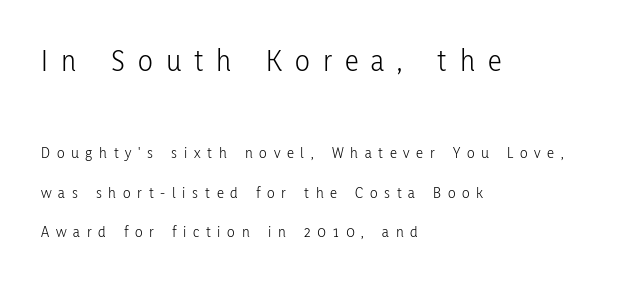
Q: Is the text bold? A: No.
Q: Is the text italic (slanted)? A: No, it is upright.
Q: Is the typeface a serif or a sans-serif typeface? A: Sans-serif.
Q: Is the text underlined? A: No.
Q: How is the paragraph aligned? A: Left-aligned.
Q: Is the spacing between letters normal or unusually wide? A: Unusually wide.
Q: Is the spacing between lines tight, normal or loose? A: Loose.
Q: Which block of text is set in a larger size, the first (top) or the second (bottom)? A: The first (top) one.
Q: Width (condensed, normal, or wide)? A: Condensed.
Q: Stroke contrast? A: Low.
Q: x-height? A: Medium.
Q: Monospaced? A: No.
